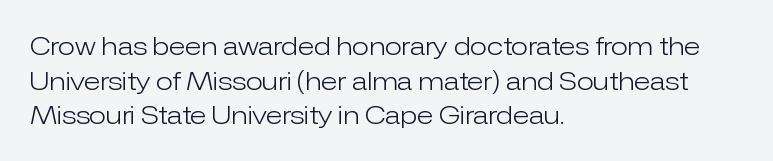
Q: Is the text bold? A: No.
Q: Is the text italic (slanted)? A: No, it is upright.
Q: Is the text underlined? A: No.
Q: How is the paragraph aligned? A: Left-aligned.
Q: Is the spacing between letters normal or unusually wide? A: Normal.
Q: Is the spacing between lines tight, normal or loose? A: Normal.
